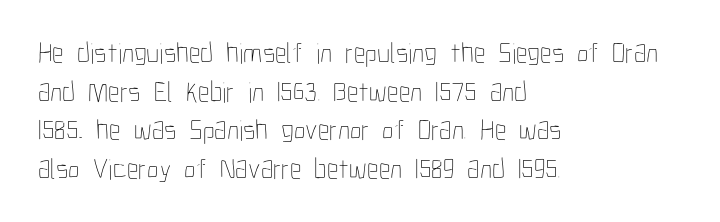
{"italic": "no", "bold": "no", "weight": "thin", "width": "condensed", "stroke_contrast": "low", "x_height": "medium", "monospaced": "no", "underline": "no", "align": "left", "line_spacing": "normal", "line_spacing_ratio": 1.33, "letter_spacing": "normal", "letter_spacing_em": 0.0, "glyph_px": 29}
